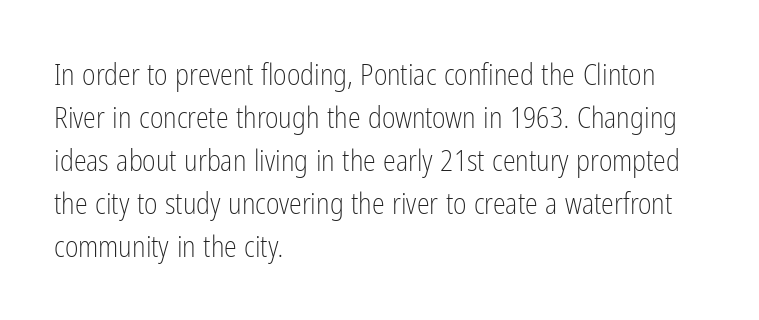
Rendered with straight, roman letterforms. The gaps between neighbouring characters are ordinary and unremarkable. Vertical stems look standard width or narrower in stroke. The zone under the glyphs is completely vacant. You can tell from the bare stems that sans-serif type was used. A classic flush-left, rag-right setting is used for this passage.
